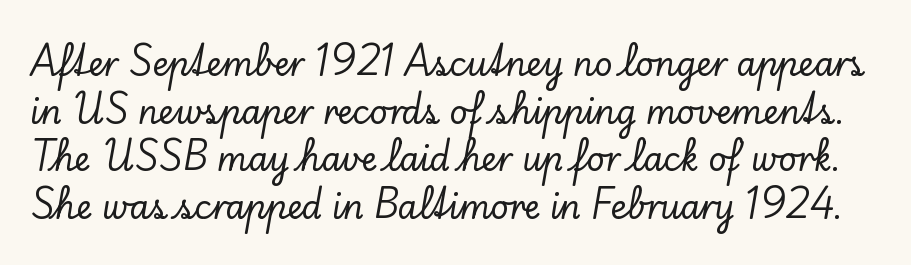
Stroke terminals: seriffed. The tracking reads as untouched default to a designer's eye. The glyphs are unaccompanied by any horizontal stroke below them. Notice how descenders clear the ascenders below comfortably — that's standard leading. Note the varied advance widths — an 'i' is clearly narrower than an 'm'.
